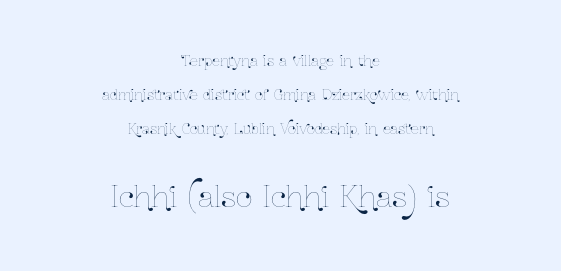
{"italic": "no", "width": "condensed", "stroke_contrast": "low", "x_height": "medium", "monospaced": "no", "underline": "no", "align": "center", "line_spacing": "loose", "line_spacing_ratio": 2.44, "letter_spacing": "normal", "letter_spacing_em": 0.0, "larger_block": "second", "size_ratio": 2.07, "glyph_px": 29}
